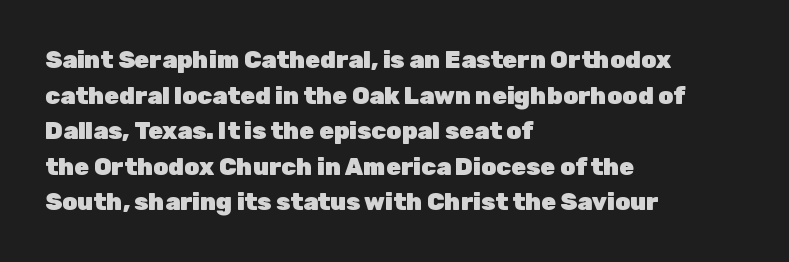
The image shows 24 px bold type, upright; set left-aligned, normal line spacing (1.48x), normal letter spacing, not underlined.
